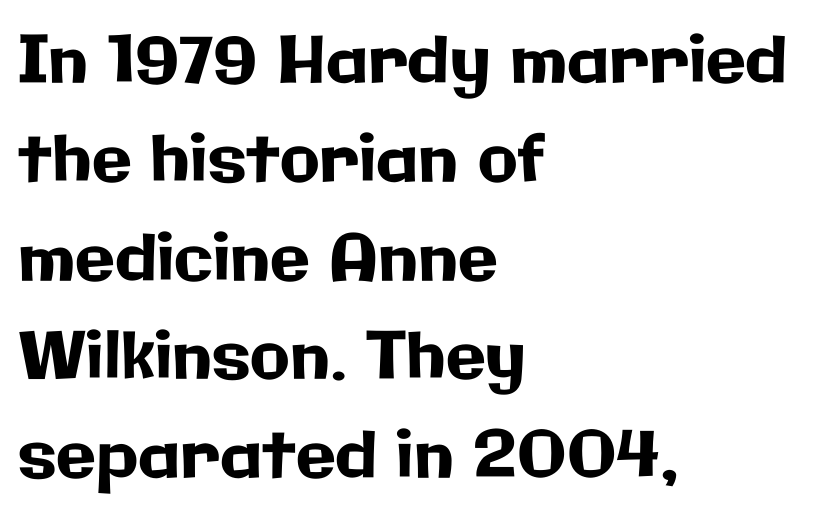
Q: Is the text italic (slanted)? A: No, it is upright.
Q: Is the typeface a serif or a sans-serif typeface? A: Sans-serif.
Q: Is the text underlined? A: No.
Q: How is the paragraph aligned? A: Left-aligned.
Q: Is the spacing between letters normal or unusually wide? A: Normal.
Q: Is the spacing between lines tight, normal or loose? A: Normal.
Q: Width (condensed, normal, or wide)? A: Normal.
Q: Stroke contrast? A: Low.
Q: x-height? A: Medium.
Q: Monospaced? A: No.
